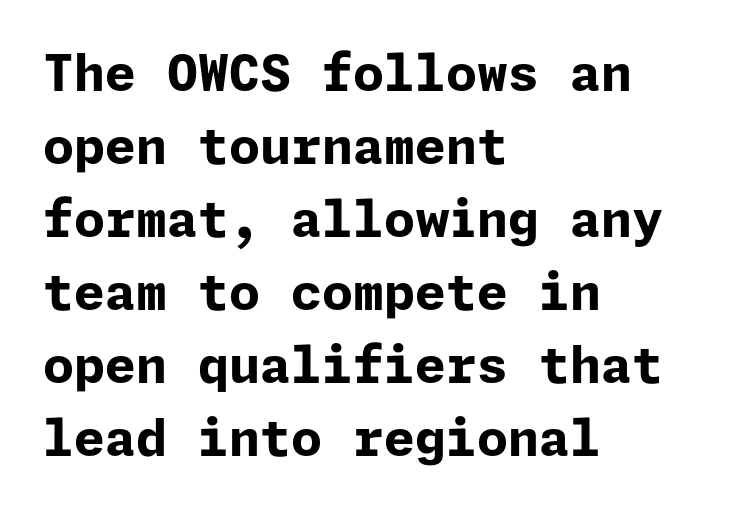
{"serif": "no", "italic": "no", "bold": "yes", "weight": "bold", "width": "normal", "stroke_contrast": "low", "x_height": "medium", "underline": "no", "align": "left", "line_spacing": "normal", "line_spacing_ratio": 1.46, "letter_spacing": "normal", "letter_spacing_em": 0.0, "glyph_px": 50}
